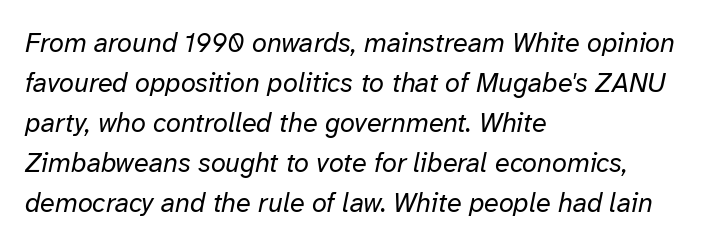
Q: Is the text bold? A: No.
Q: Is the text italic (slanted)? A: Yes, it leans right by about 12 degrees.
Q: Is the text underlined? A: No.
Q: How is the paragraph aligned? A: Left-aligned.
Q: Is the spacing between letters normal or unusually wide? A: Normal.
Q: Is the spacing between lines tight, normal or loose? A: Normal.
